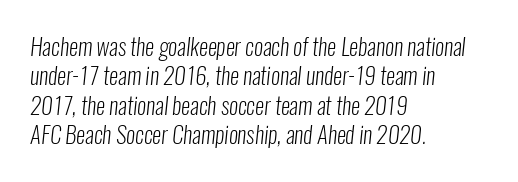
Q: Is the text bold? A: No.
Q: Is the text underlined? A: No.
Q: How is the paragraph aligned? A: Left-aligned.
Q: Is the spacing between letters normal or unusually wide? A: Normal.
Q: Is the spacing between lines tight, normal or loose? A: Normal.
